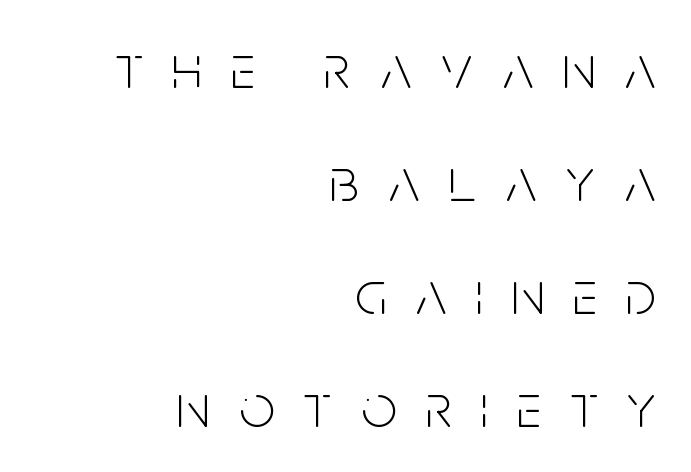
The image shows 62 px light, condensed sans-serif type, upright; set right-aligned, line spacing 1.82x, unusually wide letter spacing (+0.47 em), not underlined; low stroke contrast and a large x-height.
